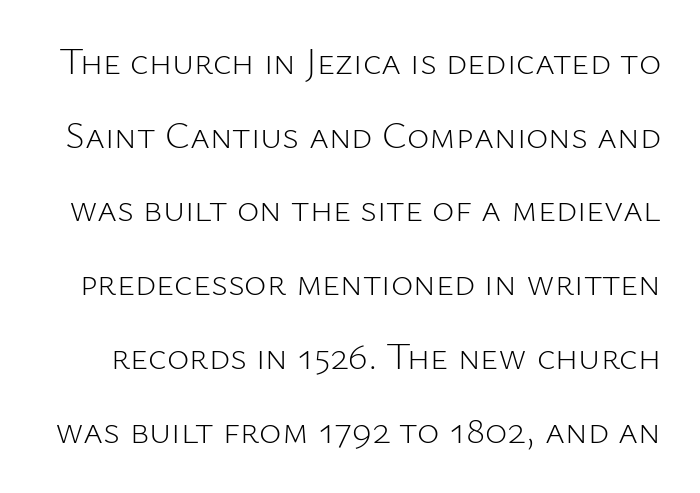
The image shows 38 px light sans-serif type, upright; set loose line spacing (1.94x), normal letter spacing, not underlined; low stroke contrast and a medium x-height.
